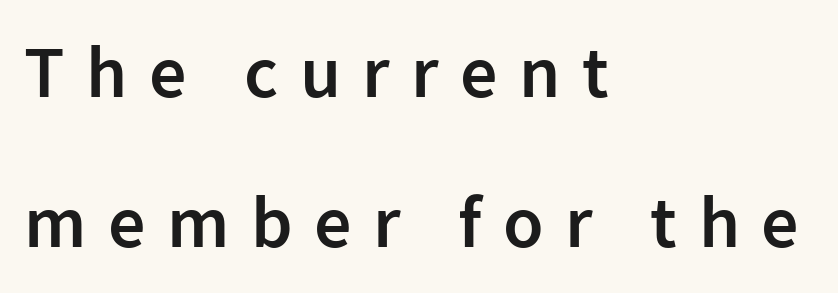
The glyphs have the mass of a demibold cut, below bold. Vertical strokes here are truly vertical. The line texture is sparse and dotted thanks to wide tracking. Leftover space on each line is placed entirely after the last word. Are there feet on the stems? There aren't — it's a sans.
